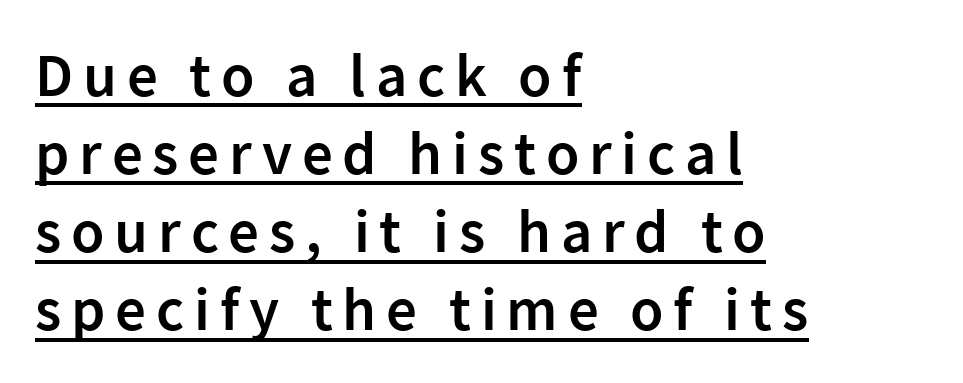
Vertically, the passage feels balanced, rows spaced as you'd expect. Examine the stroke ends and you'll find no serifs. Decoration check: the copy is underlined. When letters stand straight like this, we call the style roman or upright.
